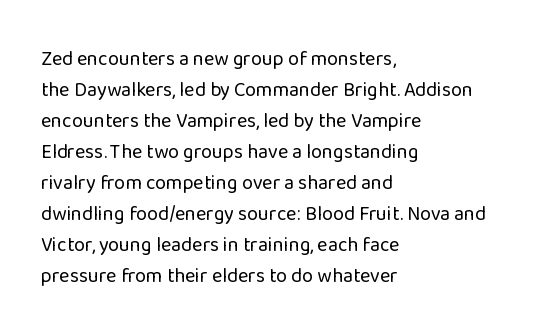
The face looks like a standard text weight, possibly lighter. The type is set solid horizontally, with unmodified tracking. The lettering stays uniformly vertical, giving the passage a roman look. Leading: standard. Casual observation: everything's shoved over to the left.
